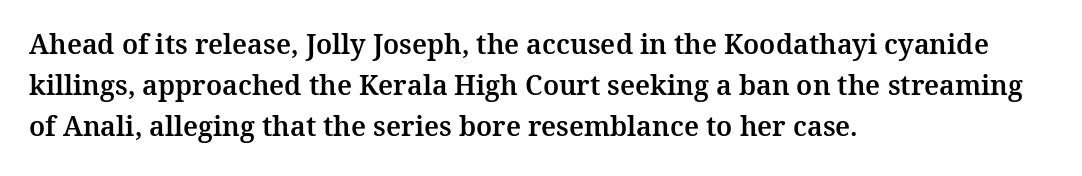
Q: Is the text italic (slanted)? A: No, it is upright.
Q: Is the text underlined? A: No.
Q: How is the paragraph aligned? A: Left-aligned.
Q: Is the spacing between letters normal or unusually wide? A: Normal.
Q: Is the spacing between lines tight, normal or loose? A: Normal.
